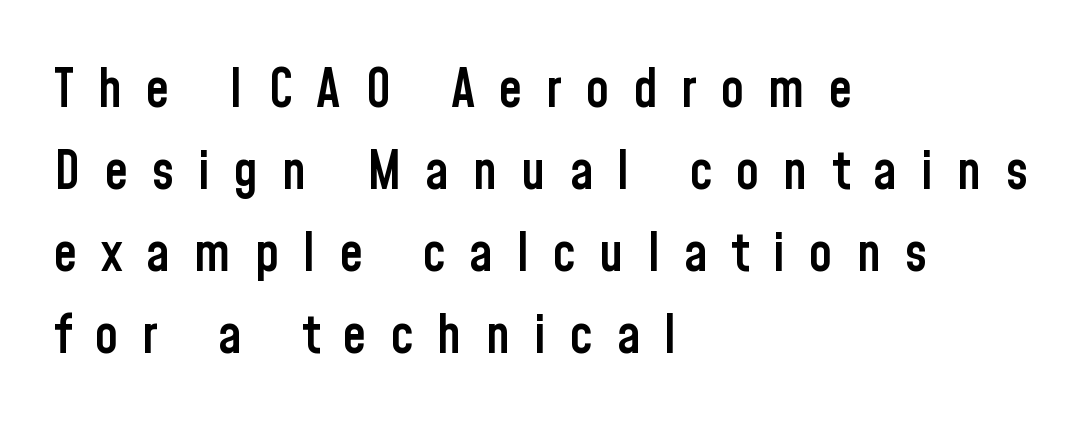
{"serif": "no", "italic": "no", "bold": "semi", "weight": "semibold", "width": "condensed", "stroke_contrast": "low", "x_height": "medium", "monospaced": "no", "underline": "no", "align": "left", "line_spacing": "normal", "line_spacing_ratio": 1.55, "letter_spacing": "wide", "letter_spacing_em": 0.45, "glyph_px": 53}
